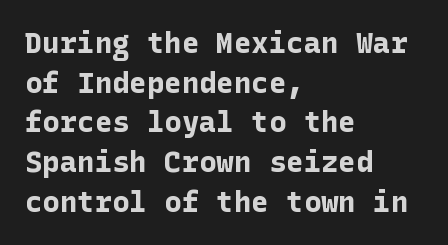
{"serif": "no", "italic": "no", "bold": "yes", "weight": "bold", "width": "normal", "stroke_contrast": "low", "x_height": "medium", "underline": "no", "align": "left", "line_spacing": "normal", "line_spacing_ratio": 1.37, "letter_spacing": "normal", "letter_spacing_em": 0.0, "glyph_px": 29}
